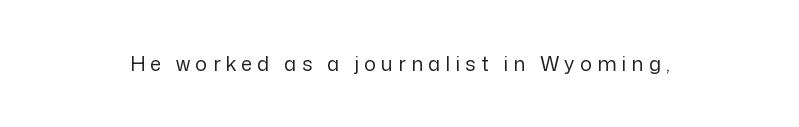
{"italic": "no", "bold": "no", "underline": "no", "letter_spacing": "wide", "letter_spacing_em": 0.26, "glyph_px": 20}
